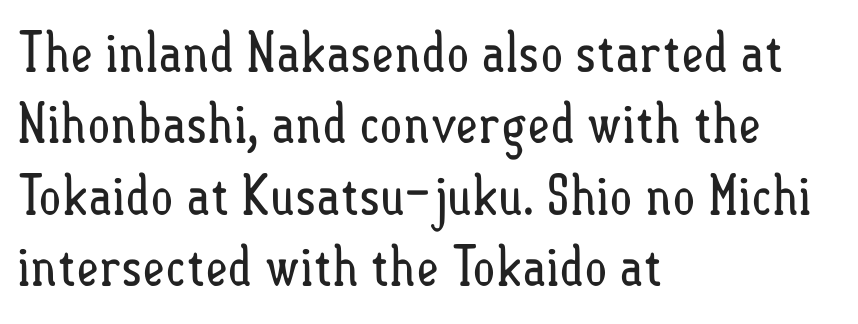
Q: Is the text bold? A: No.
Q: Is the text italic (slanted)? A: No, it is upright.
Q: Is the text underlined? A: No.
Q: How is the paragraph aligned? A: Left-aligned.
Q: Is the spacing between letters normal or unusually wide? A: Normal.
Q: Is the spacing between lines tight, normal or loose? A: Normal.
Q: Width (condensed, normal, or wide)? A: Condensed.
Q: Stroke contrast? A: Low.
Q: x-height? A: Small.
Q: Monospaced? A: No.
